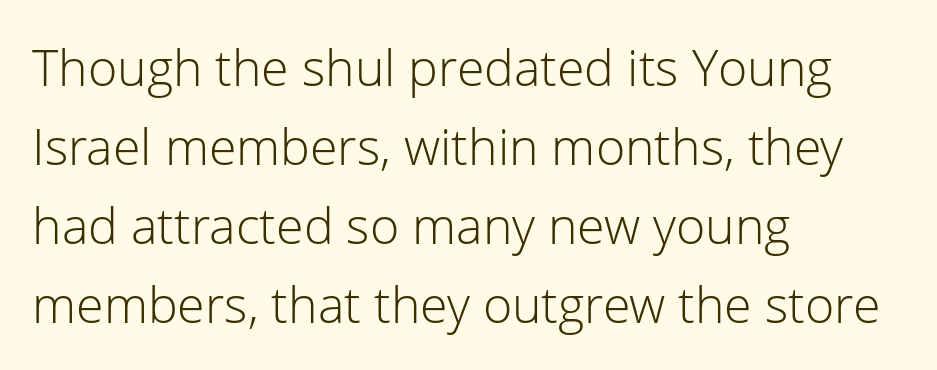
Q: Is the text bold? A: No.
Q: Is the text italic (slanted)? A: No, it is upright.
Q: Is the typeface a serif or a sans-serif typeface? A: Sans-serif.
Q: Is the text underlined? A: No.
Q: How is the paragraph aligned? A: Left-aligned.
Q: Is the spacing between letters normal or unusually wide? A: Normal.
Q: Is the spacing between lines tight, normal or loose? A: Normal.
Q: Width (condensed, normal, or wide)? A: Normal.
Q: Stroke contrast? A: Low.
Q: x-height? A: Medium.
Q: Monospaced? A: No.
